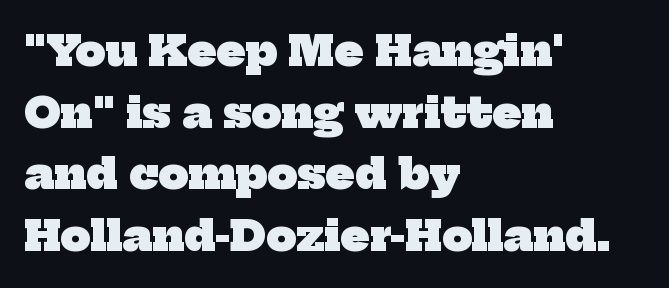
{"serif": "yes", "bold": "yes", "weight": "heavy", "width": "normal", "stroke_contrast": "low", "x_height": "medium", "monospaced": "no", "underline": "no", "align": "left", "line_spacing": "normal", "line_spacing_ratio": 1.47, "letter_spacing": "normal", "letter_spacing_em": 0.0, "glyph_px": 42}
